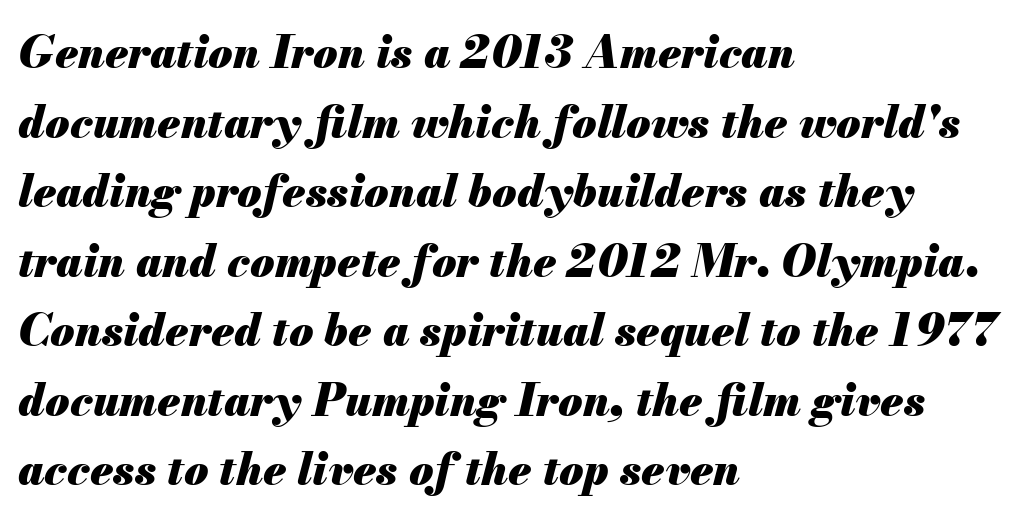
{"italic": "yes", "lean": "right", "slant_degrees": 13, "bold": "yes", "weight": "heavy", "width": "normal", "stroke_contrast": "medium", "x_height": "small", "monospaced": "no", "underline": "no", "align": "left", "line_spacing": "normal", "line_spacing_ratio": 1.58, "letter_spacing": "normal", "letter_spacing_em": 0.0, "glyph_px": 44}
